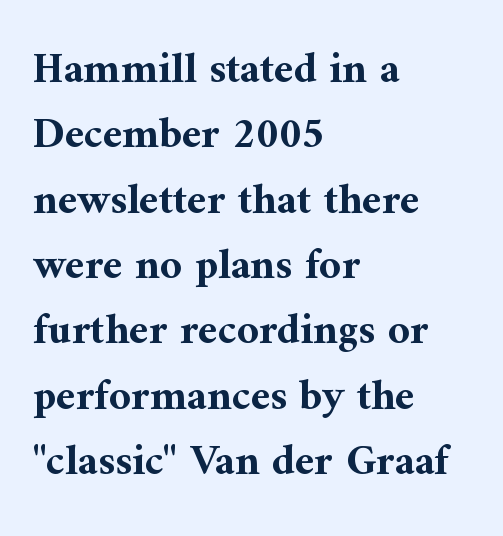
{"serif": "yes", "italic": "no", "bold": "yes", "weight": "bold", "width": "normal", "stroke_contrast": "medium", "x_height": "medium", "monospaced": "no", "underline": "no", "align": "left", "line_spacing": "normal", "line_spacing_ratio": 1.52, "letter_spacing": "normal", "letter_spacing_em": 0.0, "glyph_px": 43}
